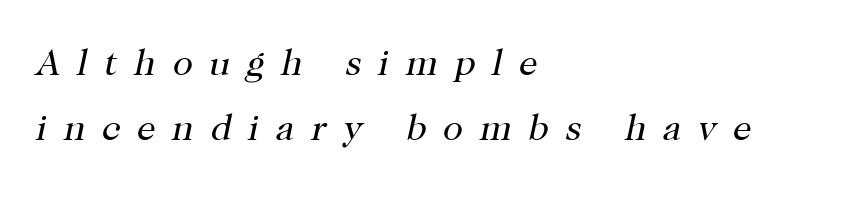
A typesetter would call this heavily tracked-out type. Underline: absent. The whole block is typeset with a tilt. The letters carry serifs — small finishing strokes at the ends of their stems. The text block is weighted toward the left margin, trailing off unevenly rightward. The characters are drawn with everyday or finer stroke widths.
